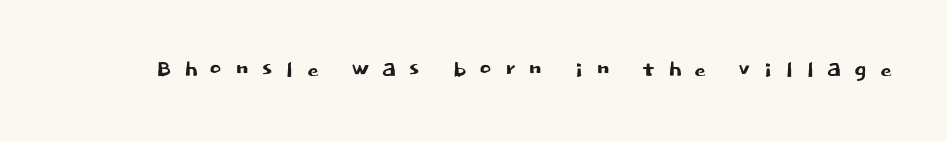
{"serif": "no", "italic": "no", "width": "normal", "stroke_contrast": "low", "x_height": "large", "monospaced": "no", "underline": "no", "letter_spacing": "wide", "letter_spacing_em": 0.39, "glyph_px": 30}
